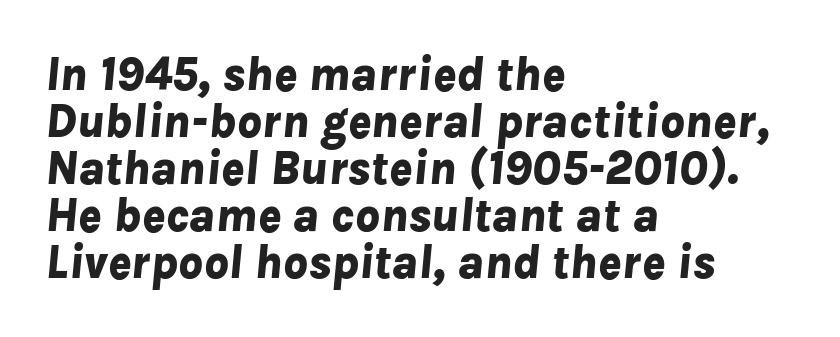
Yep, that's italic — everything's leaning. Does extra space separate the letters? No, they use regular spacing. The glyphs have the mass of a bold cut. You could not count columns in this text — the font is proportionally spaced. Interline gaps are noticeably narrow in this sample. Descenders hang freely into open space.
